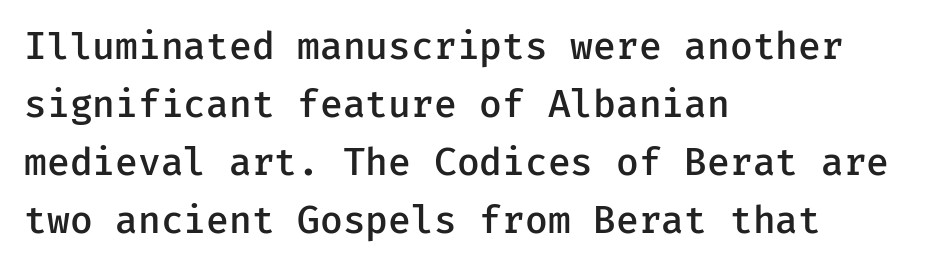
Q: Is the text bold? A: Semi-bold.
Q: Is the text italic (slanted)? A: No, it is upright.
Q: Is the typeface a serif or a sans-serif typeface? A: Sans-serif.
Q: Is the text underlined? A: No.
Q: How is the paragraph aligned? A: Left-aligned.
Q: Is the spacing between letters normal or unusually wide? A: Normal.
Q: Is the spacing between lines tight, normal or loose? A: Normal.
Q: Width (condensed, normal, or wide)? A: Normal.
Q: Stroke contrast? A: Low.
Q: x-height? A: Medium.
Q: Monospaced? A: Yes.
